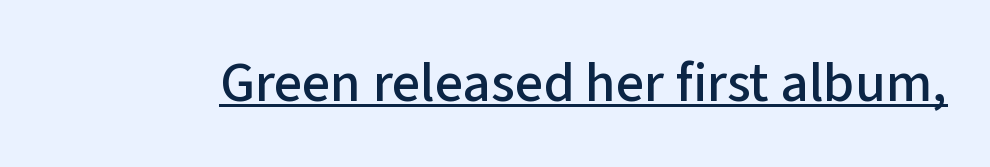
Q: Is the text italic (slanted)? A: No, it is upright.
Q: Is the typeface a serif or a sans-serif typeface? A: Sans-serif.
Q: Is the text underlined? A: Yes.
Q: Is the spacing between letters normal or unusually wide? A: Normal.
Q: Width (condensed, normal, or wide)? A: Normal.
Q: Stroke contrast? A: Low.
Q: x-height? A: Medium.
Q: Monospaced? A: No.
